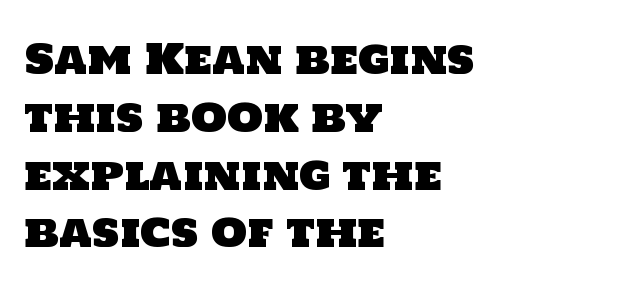
Looks like regular typesetting: each glyph gets only the width it needs. Check where the strokes stop: nothing finishes them off — pure sans. The text block is weighted toward the left margin, trailing off unevenly rightward. The line-height multiplier appears to be the usual default. Short note: letters normally spaced.
